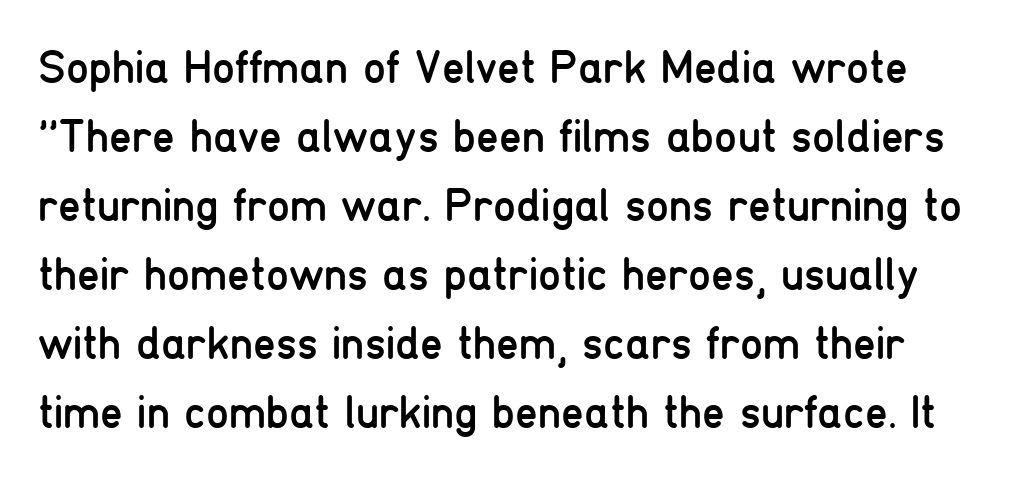
{"serif": "no", "italic": "no", "bold": "no", "weight": "regular", "width": "condensed", "stroke_contrast": "low", "x_height": "medium", "monospaced": "no", "underline": "no", "line_spacing": "normal", "line_spacing_ratio": 1.5, "letter_spacing": "normal", "letter_spacing_em": 0.0, "glyph_px": 46}
